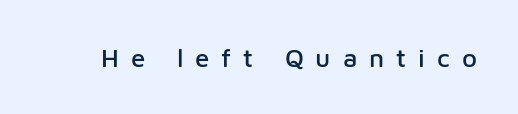
Q: Is the text italic (slanted)? A: No, it is upright.
Q: Is the text underlined? A: No.
Q: Is the spacing between letters normal or unusually wide? A: Unusually wide.
